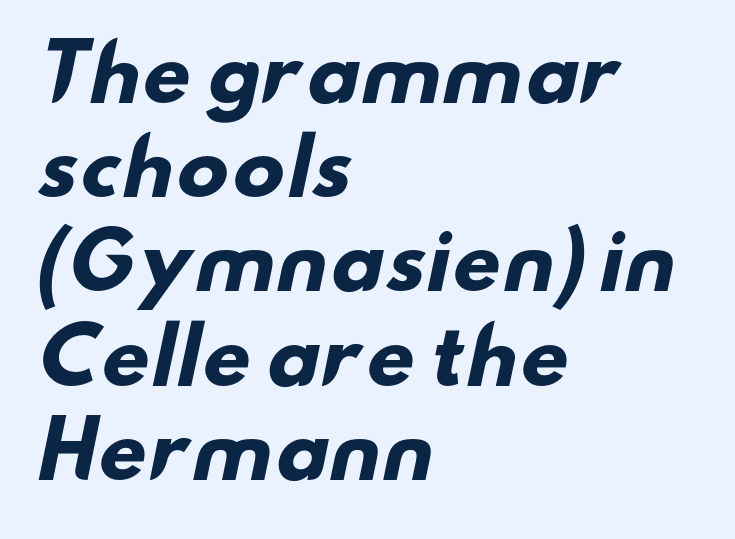
Varying glyph widths throughout — classic text-font behaviour. In terms of letterform style, serifs are entirely absent. Heavy-handed strokes throughout: this text is bold. Characters follow at the spacing the type designer built in. Just letters on the line, the space beneath them empty. Is the block centered? No — it sits flush against the left margin.
